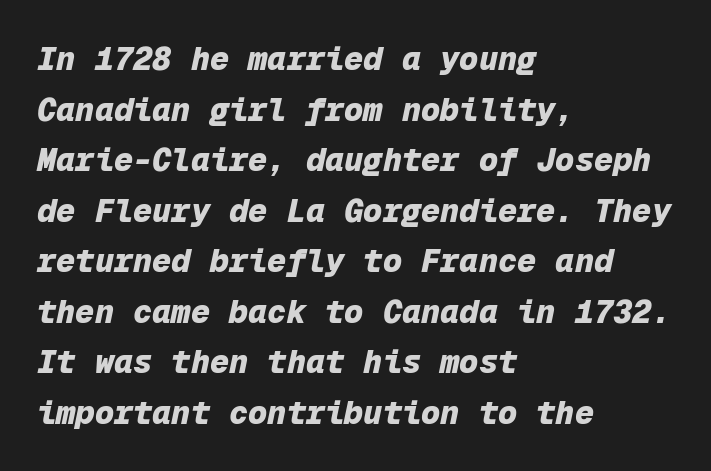
{"italic": "yes", "lean": "right", "slant_degrees": 12, "bold": "yes", "weight": "heavy", "width": "normal", "stroke_contrast": "low", "x_height": "medium", "monospaced": "yes", "underline": "no", "align": "left", "line_spacing": "normal", "line_spacing_ratio": 1.58, "letter_spacing": "normal", "letter_spacing_em": 0.0, "glyph_px": 32}
